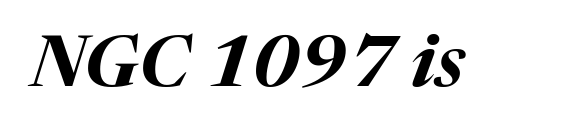
Nothing unusual about the tracking: characters are spaced as the font intends. You'd pick this weight for a headline — it's a proper bold. Characters are canted at an angle relative to the baseline's perpendicular. Varying glyph widths throughout — classic text-font behaviour.
